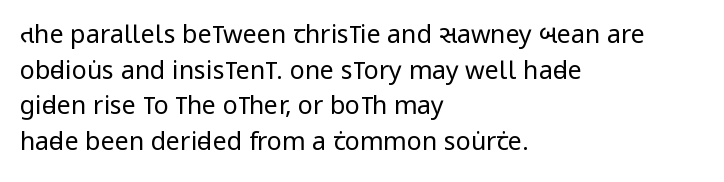
{"italic": "no", "bold": "no", "underline": "no", "align": "left", "line_spacing": "normal", "line_spacing_ratio": 1.43, "letter_spacing": "normal", "letter_spacing_em": 0.0, "glyph_px": 25}
